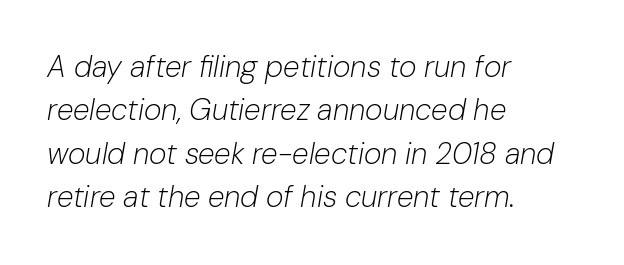
This reads as an unemphasized weight, regular at the heaviest. The zone under the glyphs is completely vacant. Rows of type keep a routine distance in the vertical direction. The face used here is proportionally spaced, like ordinary book or web type. There is no visible air inserted between adjacent glyphs. The passage shown leans; its letterforms are oblique.
